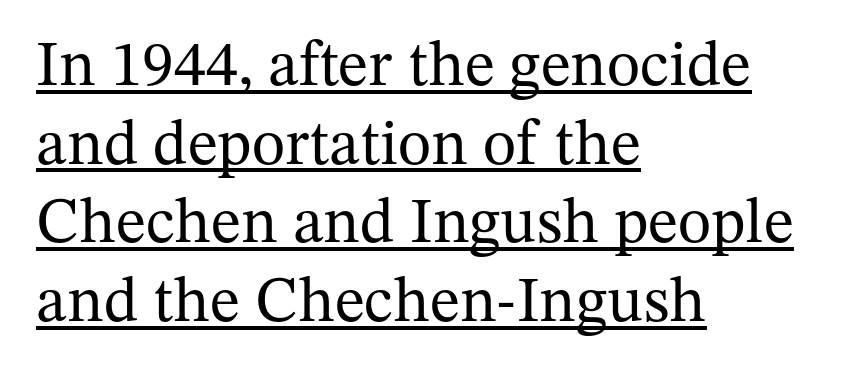
The image shows 64 px regular-weight serif type, upright; set left-aligned, line spacing 1.23x, normal letter spacing, underlined; medium stroke contrast and a medium x-height.
